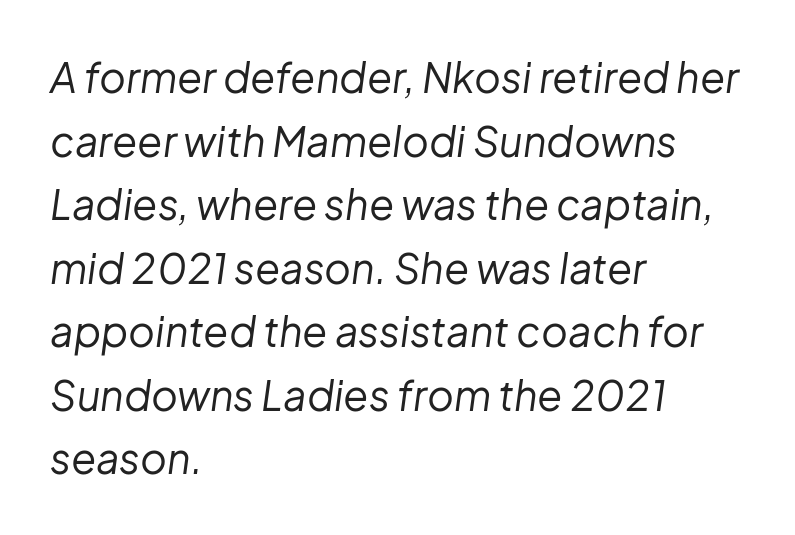
Quick note: underline off. The passage shown is not bold in any degree. Reading down the column, the eye jumps a familiar distance to each next line. Is the letter spacing exaggerated? No — it looks like the ordinary default. Every row of glyphs begins at an identical x-position on the left.
